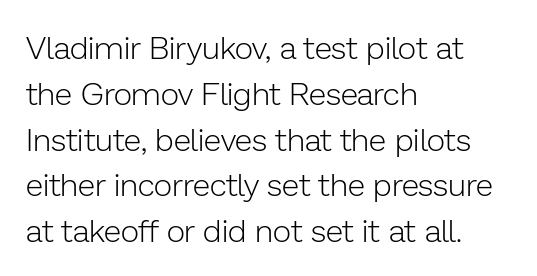
Standard letterfit; no display-style spreading of the glyphs. On a weight scale, this lands at 450 or below. The glyphs in this specimen are sans serif. Each letter keeps its own natural width here, so spacing adapts to shape. The glyphs are unaccompanied by any horizontal stroke below them.
